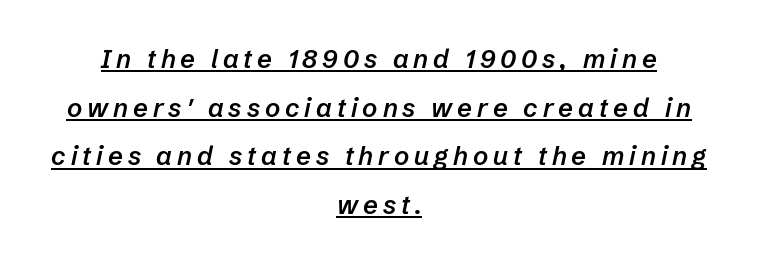
An italicized treatment has been applied to the whole sample. This sample carries an underscore along the baseline area. How heavy is the stroke? Medium-heavy — a semibold, shy of bold. The paragraph has two soft edges and a firm central axis.
